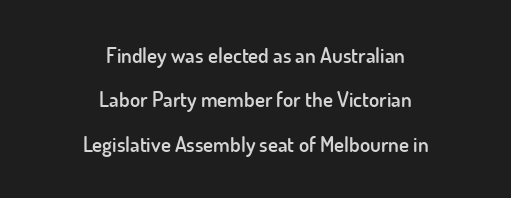
Short and long lines alike share a common midpoint. The rendering uses a large line-height, opening up the rows. Is there any slant? The stems are plumb. Students, this is semibold: more ink than regular, less than bold. How are the letters spaced? Ordinarily, with no added tracking. The space beneath each line is pristine and unruled.
